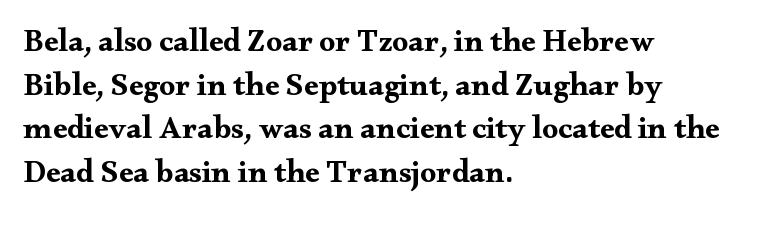
{"serif": "yes", "italic": "no", "bold": "yes", "weight": "bold", "width": "wide", "stroke_contrast": "medium", "x_height": "small", "monospaced": "no", "underline": "no", "align": "left", "line_spacing": "normal", "line_spacing_ratio": 1.36, "letter_spacing": "normal", "letter_spacing_em": 0.0, "glyph_px": 32}
